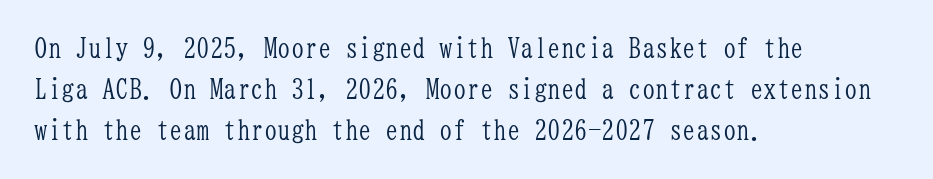
Q: Is the text bold? A: No.
Q: Is the text italic (slanted)? A: No, it is upright.
Q: Is the text underlined? A: No.
Q: How is the paragraph aligned? A: Left-aligned.
Q: Is the spacing between letters normal or unusually wide? A: Normal.
Q: Is the spacing between lines tight, normal or loose? A: Normal.
